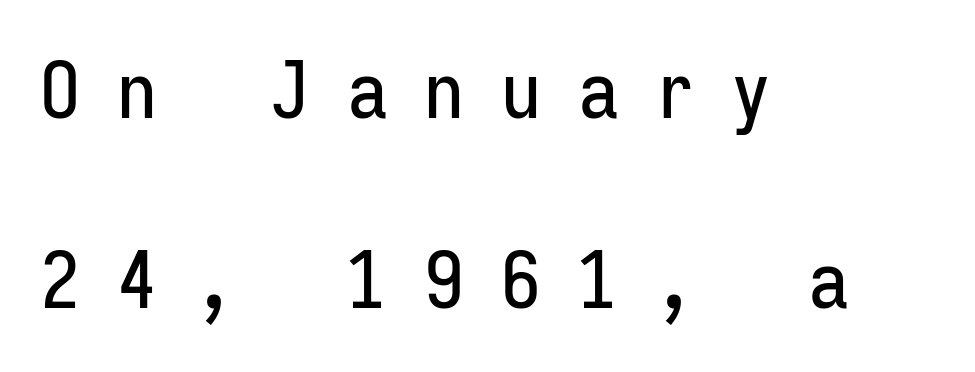
{"serif": "no", "italic": "no", "width": "condensed", "stroke_contrast": "low", "x_height": "medium", "monospaced": "yes", "underline": "no", "align": "left", "line_spacing": "loose", "line_spacing_ratio": 2.38, "letter_spacing": "wide", "letter_spacing_em": 0.46, "glyph_px": 80}
